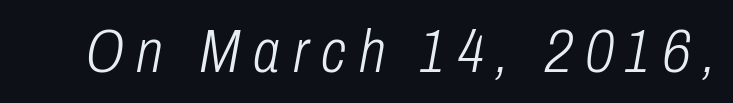
Descenders are the only things crossing below the line. Note the varied advance widths — an 'i' is clearly narrower than an 'm'. Here the glyphs are tracked loosely, breaking word shapes into spaced letters. Is the type heavy? It reads as light-to-regular instead.
